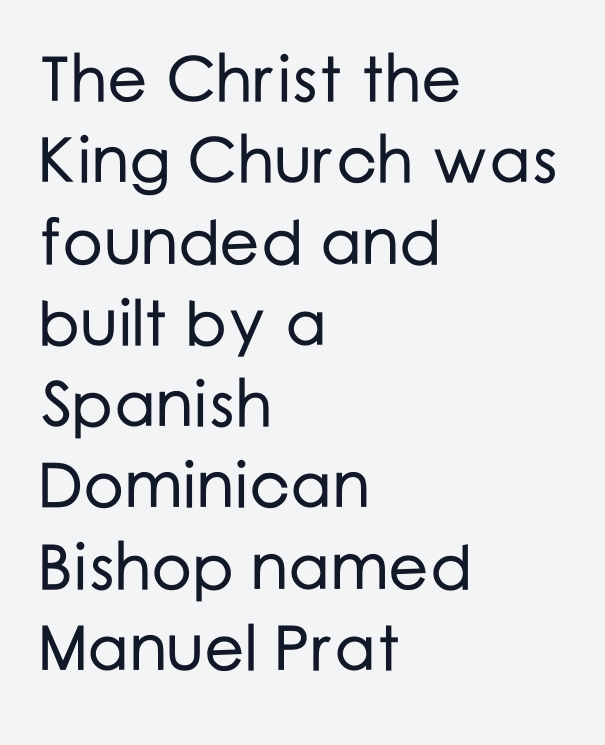
{"serif": "no", "italic": "no", "width": "normal", "stroke_contrast": "low", "x_height": "medium", "monospaced": "no", "underline": "no", "align": "left", "line_spacing": "normal", "line_spacing_ratio": 1.27, "letter_spacing": "normal", "letter_spacing_em": 0.0, "glyph_px": 64}
